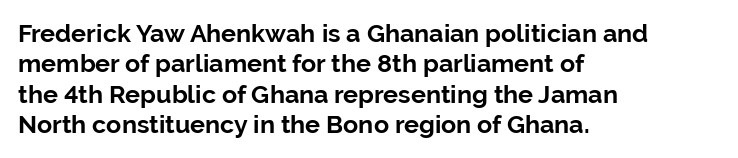
Q: Is the text bold? A: Yes.
Q: Is the text italic (slanted)? A: No, it is upright.
Q: Is the text underlined? A: No.
Q: How is the paragraph aligned? A: Left-aligned.
Q: Is the spacing between letters normal or unusually wide? A: Normal.
